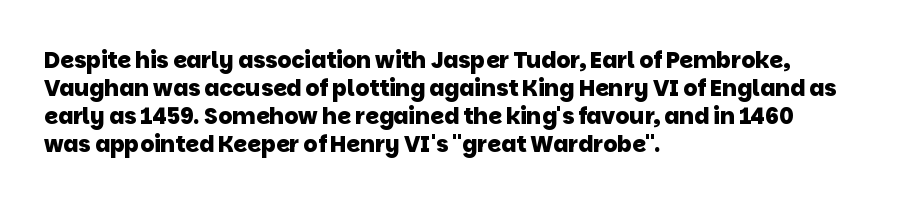
{"bold": "yes", "underline": "no", "align": "left", "line_spacing": "normal", "line_spacing_ratio": 1.27, "letter_spacing": "normal", "letter_spacing_em": 0.0, "glyph_px": 22}
